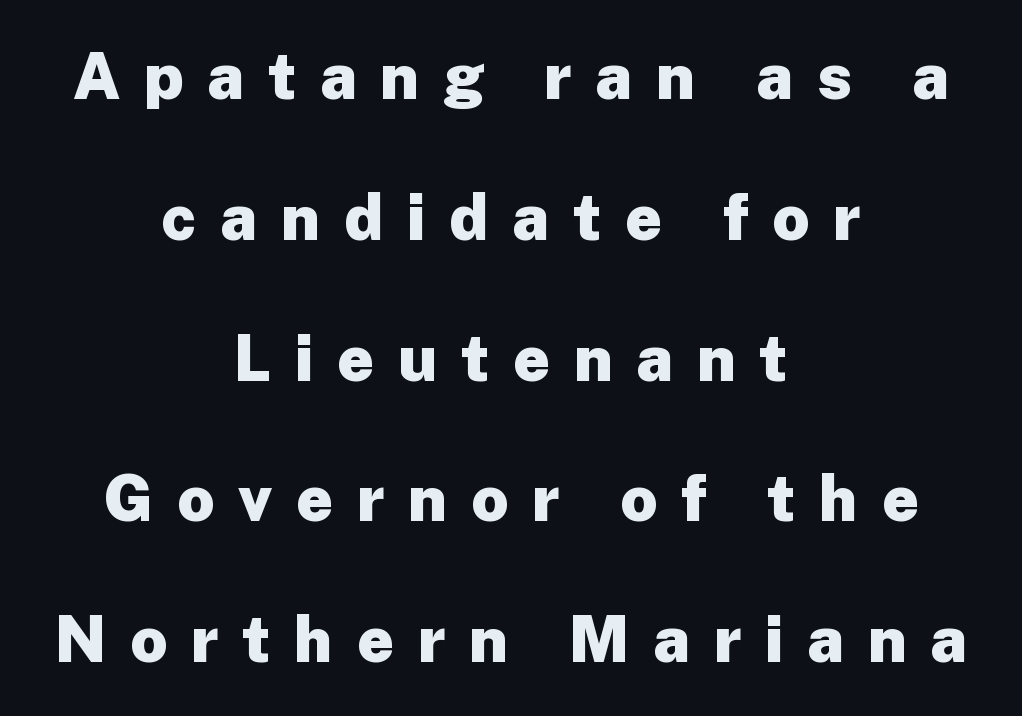
{"serif": "no", "italic": "no", "bold": "yes", "weight": "heavy", "width": "normal", "stroke_contrast": "low", "x_height": "medium", "monospaced": "no", "underline": "no", "align": "center", "line_spacing": "loose", "line_spacing_ratio": 2.2, "letter_spacing": "wide", "letter_spacing_em": 0.37, "glyph_px": 64}
